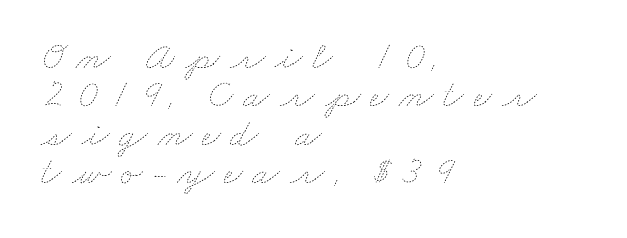
The image shows 40 px thin, wide type; set left-aligned, tight line spacing (0.96x), unusually wide letter spacing (+0.25 em), not underlined; low stroke contrast and a small x-height.
